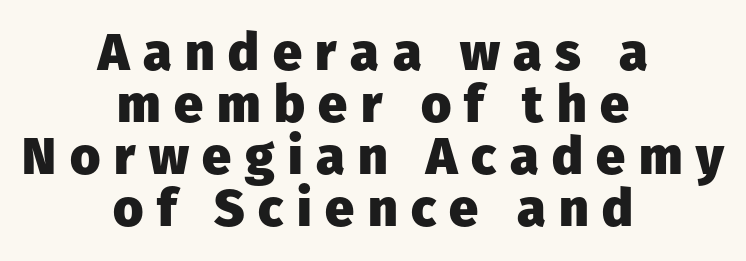
The image shows 52 px heavy sans-serif type, upright; set centered, tight line spacing (1.0x), unusually wide letter spacing (+0.26 em), not underlined; low stroke contrast and a medium x-height.
